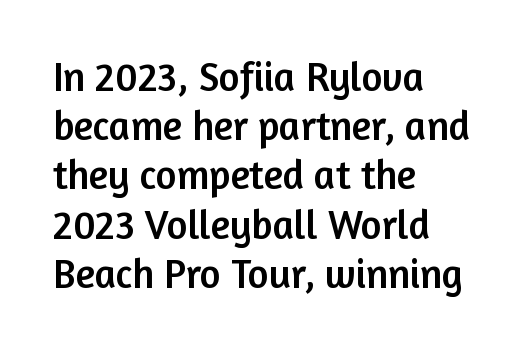
The face used here is rendered with its standard letterfit. This sample has the flowing, uneven cadence of proportional lettering. Leftover space on each line is placed entirely after the last word. This sample uses a sans-serif face. Any mark beneath the type? The region is blank. Vertical strokes here are truly vertical.
